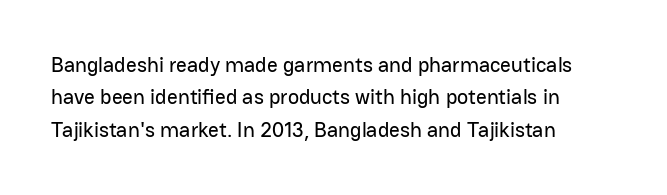
{"italic": "no", "underline": "no", "align": "left", "line_spacing": "normal", "line_spacing_ratio": 1.54, "letter_spacing": "normal", "letter_spacing_em": 0.0, "glyph_px": 21}
